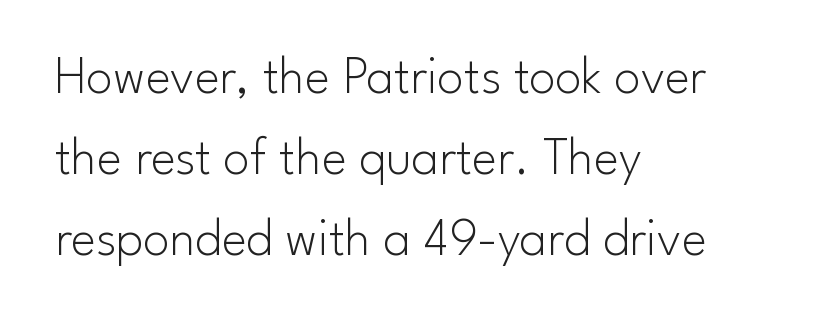
Q: Is the text bold? A: No.
Q: Is the text italic (slanted)? A: No, it is upright.
Q: Is the typeface a serif or a sans-serif typeface? A: Sans-serif.
Q: Is the text underlined? A: No.
Q: How is the paragraph aligned? A: Left-aligned.
Q: Is the spacing between letters normal or unusually wide? A: Normal.
Q: Is the spacing between lines tight, normal or loose? A: Normal.
Q: Width (condensed, normal, or wide)? A: Normal.
Q: Stroke contrast? A: Low.
Q: x-height? A: Small.
Q: Monospaced? A: No.
